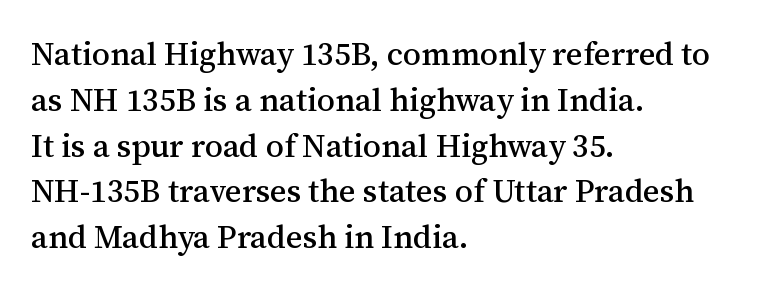
The image shows 32 px serif type, upright; set left-aligned, normal line spacing (1.43x), normal letter spacing, not underlined; medium stroke contrast and a medium x-height.
